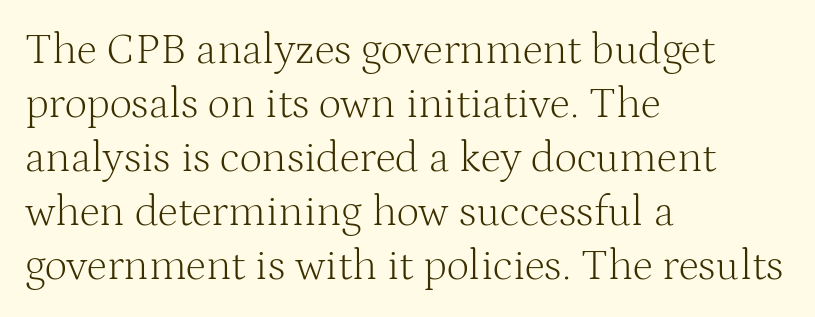
{"serif": "yes", "italic": "no", "bold": "no", "weight": "light", "width": "normal", "stroke_contrast": "medium", "x_height": "medium", "monospaced": "no", "underline": "no", "align": "left", "line_spacing_ratio": 1.23, "letter_spacing": "normal", "letter_spacing_em": 0.0, "glyph_px": 44}
